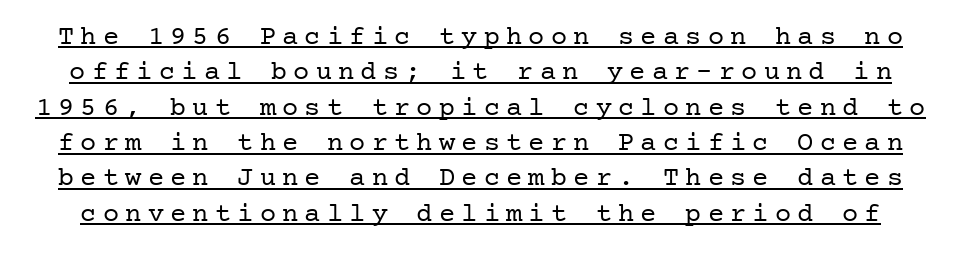
{"italic": "no", "bold": "no", "underline": "yes", "line_spacing": "normal", "line_spacing_ratio": 1.31, "letter_spacing": "wide", "letter_spacing_em": 0.23, "glyph_px": 27}
